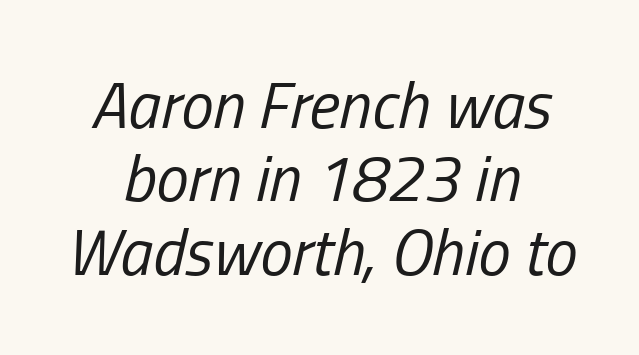
{"italic": "yes", "lean": "right", "slant_degrees": 13, "bold": "no", "weight": "regular", "width": "condensed", "stroke_contrast": "low", "x_height": "medium", "monospaced": "no", "underline": "no", "align": "center", "line_spacing": "tight", "line_spacing_ratio": 1.13, "letter_spacing": "normal", "letter_spacing_em": 0.0, "glyph_px": 65}
